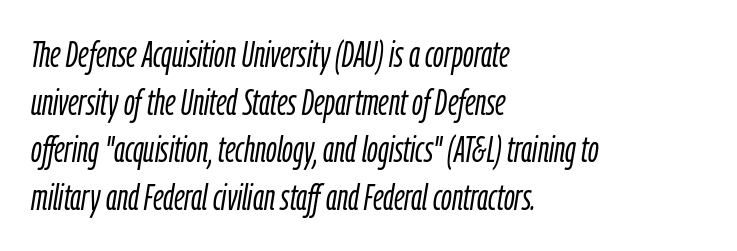
One-word summary of the alignment: left. Clear beneath every line of the passage. What stands out about the letter spacing? Nothing — it is the standard amount. You could not count columns in this text — the font is proportionally spaced. Vertical stems look standard width or narrower in stroke. The line-height multiplier appears to be the usual default.
